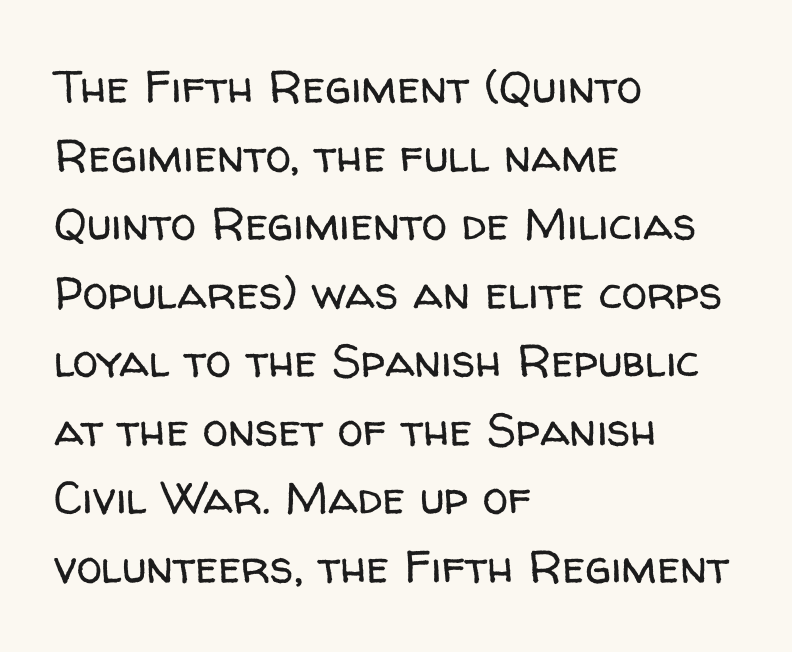
{"serif": "no", "italic": "no", "bold": "no", "weight": "regular", "width": "normal", "stroke_contrast": "low", "x_height": "medium", "monospaced": "no", "underline": "no", "align": "left", "line_spacing": "normal", "line_spacing_ratio": 1.49, "letter_spacing": "normal", "letter_spacing_em": 0.0, "glyph_px": 46}
